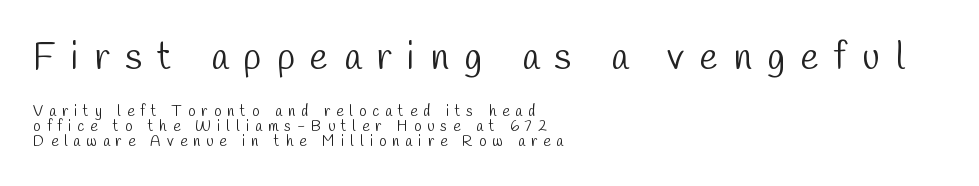
Q: Is the text bold? A: No.
Q: Is the typeface a serif or a sans-serif typeface? A: Sans-serif.
Q: Is the text underlined? A: No.
Q: How is the paragraph aligned? A: Left-aligned.
Q: Is the spacing between letters normal or unusually wide? A: Unusually wide.
Q: Is the spacing between lines tight, normal or loose? A: Tight.
Q: Which block of text is set in a larger size, the first (top) or the second (bottom)? A: The first (top) one.
Q: Width (condensed, normal, or wide)? A: Condensed.
Q: Stroke contrast? A: Low.
Q: x-height? A: Medium.
Q: Monospaced? A: No.
